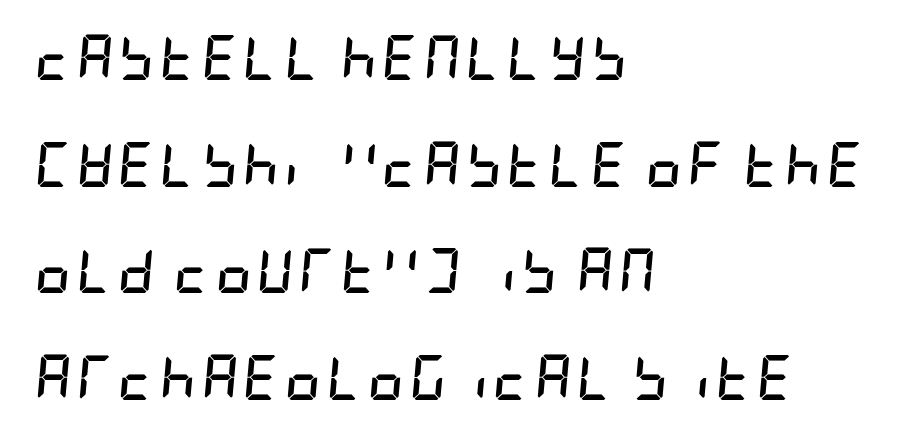
Q: Is the text bold? A: Yes.
Q: Is the text italic (slanted)? A: Yes, it leans right by about 5 degrees.
Q: Is the text underlined? A: No.
Q: How is the paragraph aligned? A: Left-aligned.
Q: Is the spacing between lines tight, normal or loose? A: Loose.
Q: Width (condensed, normal, or wide)? A: Condensed.
Q: Stroke contrast? A: Low.
Q: x-height? A: Large.
